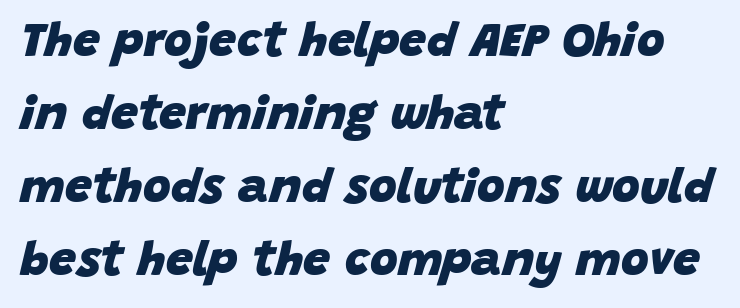
Q: Is the text bold? A: Yes.
Q: Is the text italic (slanted)? A: Yes, it leans right by about 15 degrees.
Q: Is the text underlined? A: No.
Q: How is the paragraph aligned? A: Left-aligned.
Q: Is the spacing between letters normal or unusually wide? A: Normal.
Q: Is the spacing between lines tight, normal or loose? A: Normal.
Q: Width (condensed, normal, or wide)? A: Normal.
Q: Stroke contrast? A: Low.
Q: x-height? A: Large.
Q: Monospaced? A: No.
